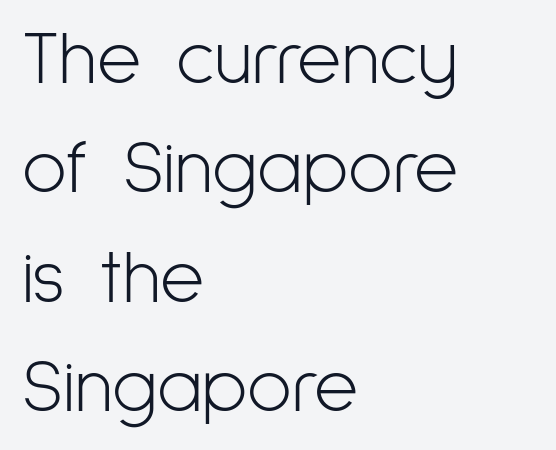
This rendering uses left alignment, leaving the right contour irregular. Each word holds together tightly as a unit, with standard inter-letter gaps. Compared with a typical body face, this is equally light or lighter still. Summary of vertical rhythm: regular, with standard interline spacing.
